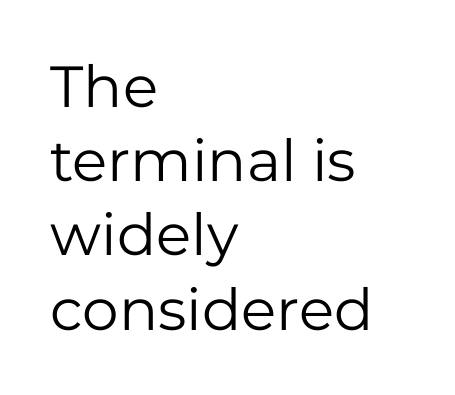
The image shows 58 px regular-weight sans-serif type, upright; set left-aligned, normal line spacing (1.28x), normal letter spacing, not underlined; low stroke contrast and a medium x-height.
